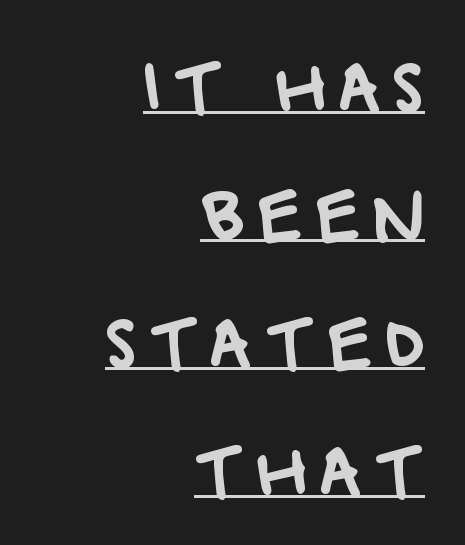
Q: Is the typeface a serif or a sans-serif typeface? A: Sans-serif.
Q: Is the text underlined? A: Yes.
Q: How is the paragraph aligned? A: Right-aligned.
Q: Is the spacing between lines tight, normal or loose? A: Loose.
Q: Width (condensed, normal, or wide)? A: Normal.
Q: Stroke contrast? A: Low.
Q: x-height? A: Large.
Q: Monospaced? A: No.
